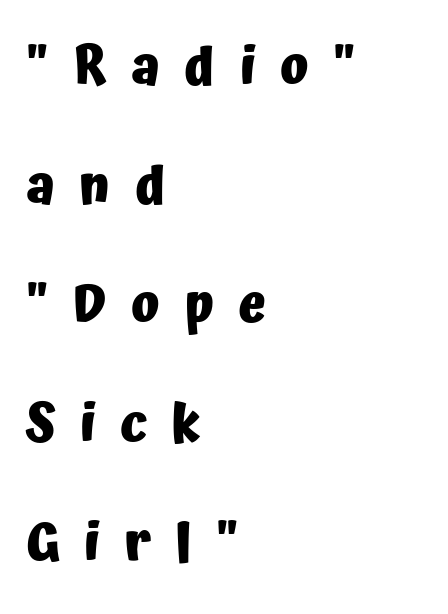
Q: Is the text bold? A: Yes.
Q: Is the text italic (slanted)? A: No, it is upright.
Q: Is the typeface a serif or a sans-serif typeface? A: Sans-serif.
Q: Is the text underlined? A: No.
Q: How is the paragraph aligned? A: Left-aligned.
Q: Is the spacing between letters normal or unusually wide? A: Unusually wide.
Q: Is the spacing between lines tight, normal or loose? A: Loose.
Q: Width (condensed, normal, or wide)? A: Normal.
Q: Stroke contrast? A: Low.
Q: x-height? A: Medium.
Q: Monospaced? A: No.
